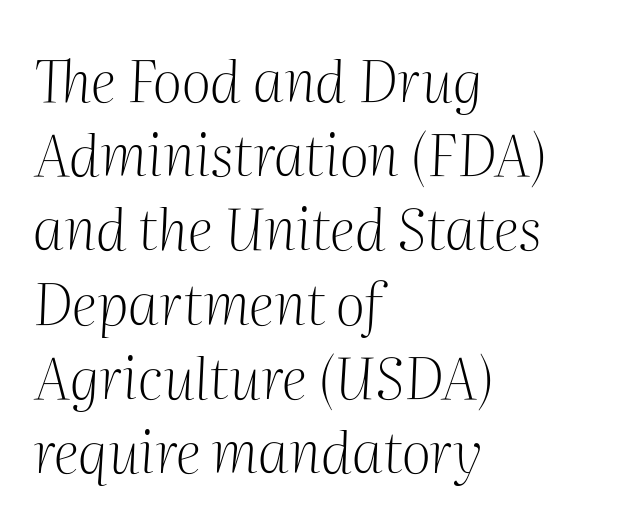
The image shows 58 px light serif type, italic (leaning right); set left-aligned, normal line spacing (1.28x), normal letter spacing, not underlined; medium stroke contrast and a medium x-height.
